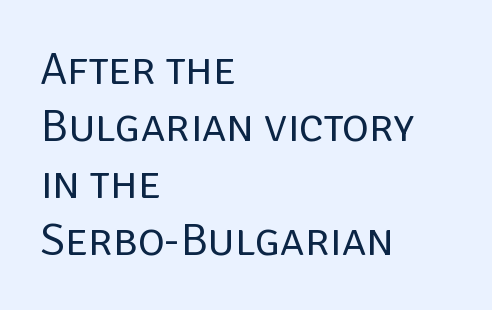
Q: Is the text bold? A: No.
Q: Is the text italic (slanted)? A: No, it is upright.
Q: Is the typeface a serif or a sans-serif typeface? A: Sans-serif.
Q: Is the text underlined? A: No.
Q: How is the paragraph aligned? A: Left-aligned.
Q: Is the spacing between letters normal or unusually wide? A: Normal.
Q: Width (condensed, normal, or wide)? A: Normal.
Q: Stroke contrast? A: Low.
Q: x-height? A: Large.
Q: Monospaced? A: No.
